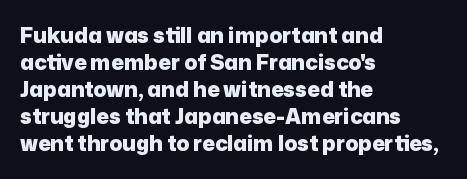
Q: Is the text bold? A: Yes.
Q: Is the text italic (slanted)? A: No, it is upright.
Q: Is the text underlined? A: No.
Q: How is the paragraph aligned? A: Left-aligned.
Q: Is the spacing between letters normal or unusually wide? A: Normal.
Q: Is the spacing between lines tight, normal or loose? A: Normal.
